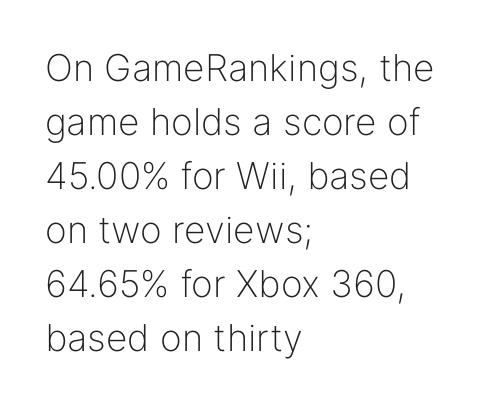
The image shows 37 px light sans-serif type, upright; set left-aligned, normal line spacing (1.46x), normal letter spacing, not underlined; low stroke contrast and a medium x-height.
